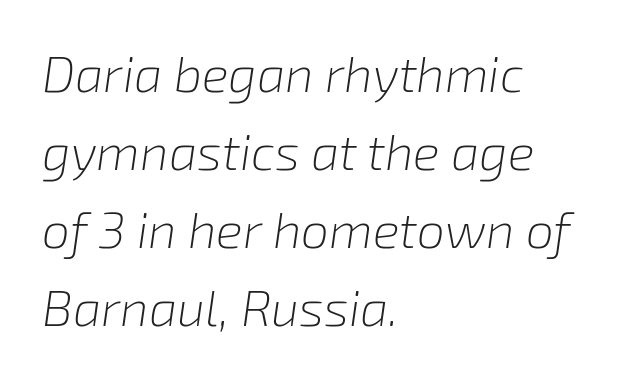
{"italic": "yes", "lean": "right", "slant_degrees": 8, "bold": "no", "weight": "light", "width": "normal", "stroke_contrast": "low", "x_height": "medium", "monospaced": "no", "underline": "no", "align": "left", "line_spacing": "normal", "line_spacing_ratio": 1.56, "letter_spacing": "normal", "letter_spacing_em": 0.0, "glyph_px": 50}
